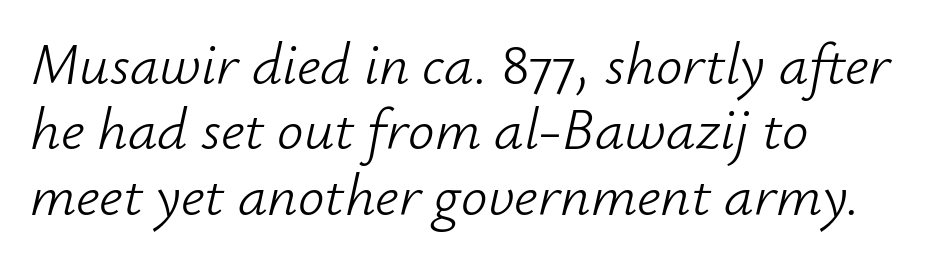
{"italic": "yes", "lean": "right", "slant_degrees": 12, "bold": "no", "weight": "light", "width": "normal", "stroke_contrast": "low", "x_height": "small", "monospaced": "no", "underline": "no", "align": "left", "line_spacing": "tight", "line_spacing_ratio": 1.11, "letter_spacing": "normal", "letter_spacing_em": 0.0, "glyph_px": 59}
